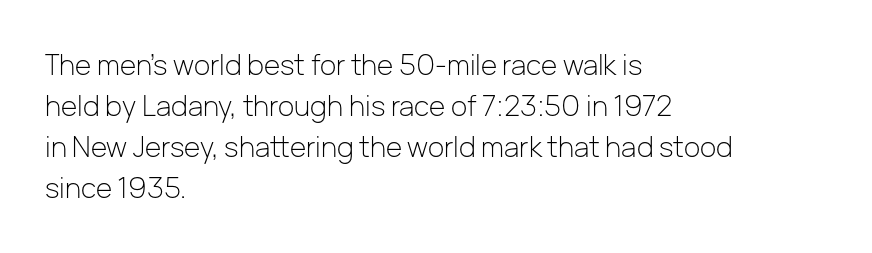
Q: Is the text bold? A: No.
Q: Is the text italic (slanted)? A: No, it is upright.
Q: Is the typeface a serif or a sans-serif typeface? A: Sans-serif.
Q: Is the text underlined? A: No.
Q: How is the paragraph aligned? A: Left-aligned.
Q: Is the spacing between letters normal or unusually wide? A: Normal.
Q: Is the spacing between lines tight, normal or loose? A: Normal.
Q: Width (condensed, normal, or wide)? A: Normal.
Q: Stroke contrast? A: Low.
Q: x-height? A: Medium.
Q: Monospaced? A: No.
